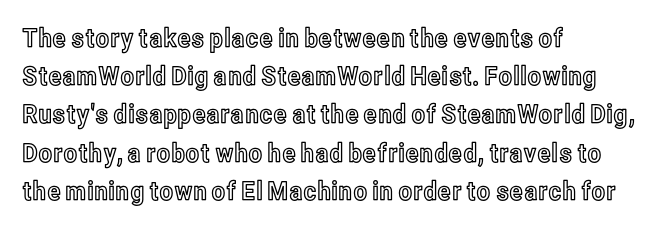
Q: Is the text italic (slanted)? A: No, it is upright.
Q: Is the text underlined? A: No.
Q: How is the paragraph aligned? A: Left-aligned.
Q: Is the spacing between letters normal or unusually wide? A: Normal.
Q: Is the spacing between lines tight, normal or loose? A: Normal.
